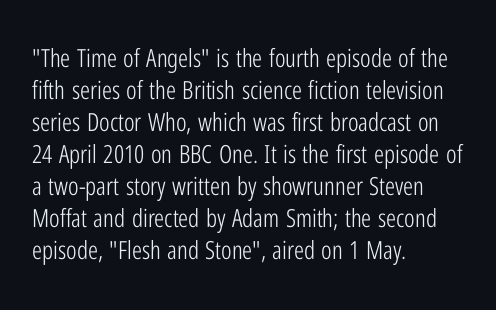
Glance below the letters and you will spot only blank space. The weight tops out at a normal text grade. Teacher's note: observe the even left margin — that is flush-left alignment. Interline gaps are of average width in this sample. In terms of posture, this sample is upright.
